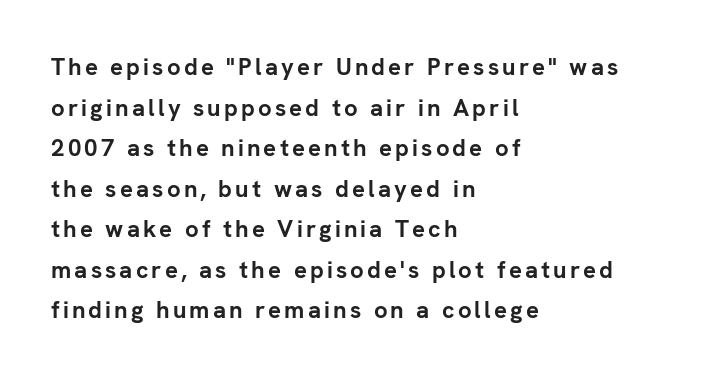
The image shows 24 px bold type, upright; set left-aligned, normal line spacing (1.69x), not underlined.
